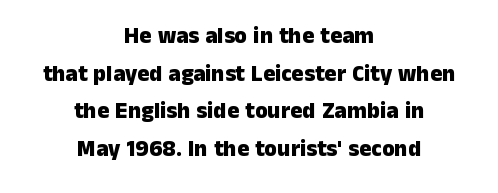
The image shows 23 px bold type, upright; set centered, normal line spacing (1.64x), normal letter spacing, not underlined.
